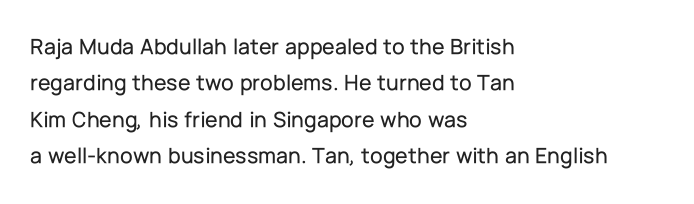
The image shows 23 px text type, upright; set left-aligned, normal line spacing (1.58x), normal letter spacing, not underlined.
